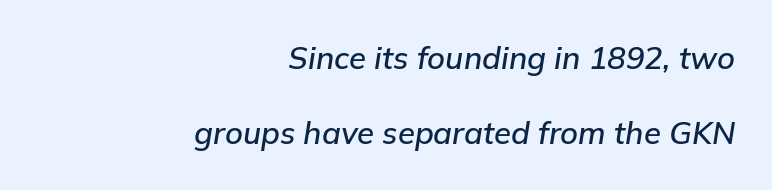
The image shows 31 px text type, italic (leaning right); set right-aligned, loose line spacing (2.43x), normal letter spacing, not underlined; low stroke contrast and a medium x-height.
